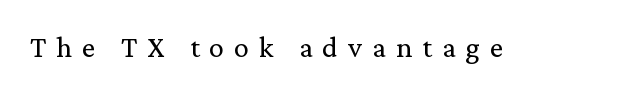
The rendering uses natural spacing where letterforms have individual widths. Does extra space separate the letters? Yes, quite a lot of it. Beneath every word, the page is bare. Are there feet on the stems? There are — it's a serif. Italic? Not at all — the glyphs are vertical.
